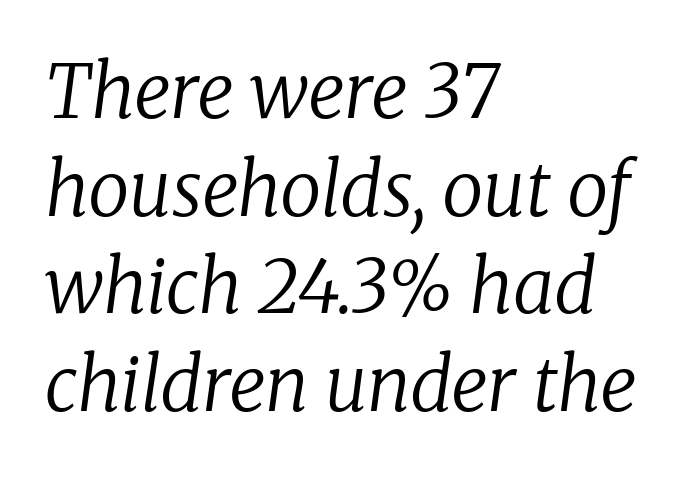
The image shows 74 px regular-weight serif type, italic (leaning right); set left-aligned, normal line spacing (1.32x), normal letter spacing, not underlined; low stroke contrast and a medium x-height.
